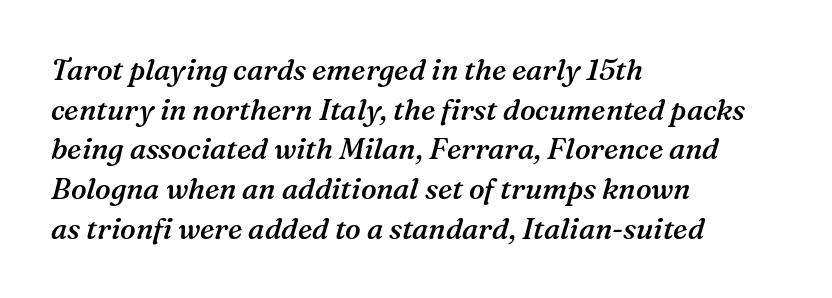
Q: Is the text bold? A: Semi-bold.
Q: Is the text italic (slanted)? A: Yes, it leans right by about 16 degrees.
Q: Is the typeface a serif or a sans-serif typeface? A: Serif.
Q: Is the text underlined? A: No.
Q: How is the paragraph aligned? A: Left-aligned.
Q: Is the spacing between letters normal or unusually wide? A: Normal.
Q: Is the spacing between lines tight, normal or loose? A: Normal.
Q: Width (condensed, normal, or wide)? A: Normal.
Q: Stroke contrast? A: Medium.
Q: x-height? A: Medium.
Q: Monospaced? A: No.
